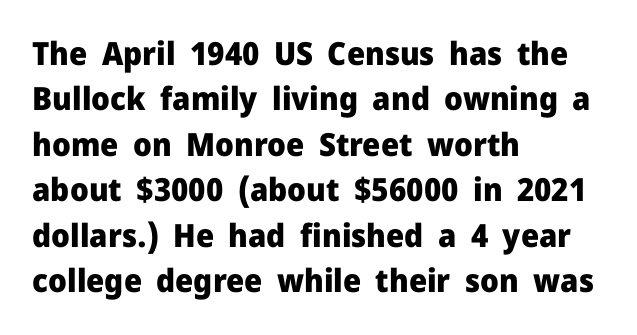
This is roman type, the default non-slanted kind. Is the type bold? Yes — the strokes are clearly thick and heavy. Any mark beneath the type? The region is blank. A student would call this left alignment; a typographer would say flush left, rag right. Looks like regular typesetting: each glyph gets only the width it needs. Stroke terminals: plain, sans-serif.
